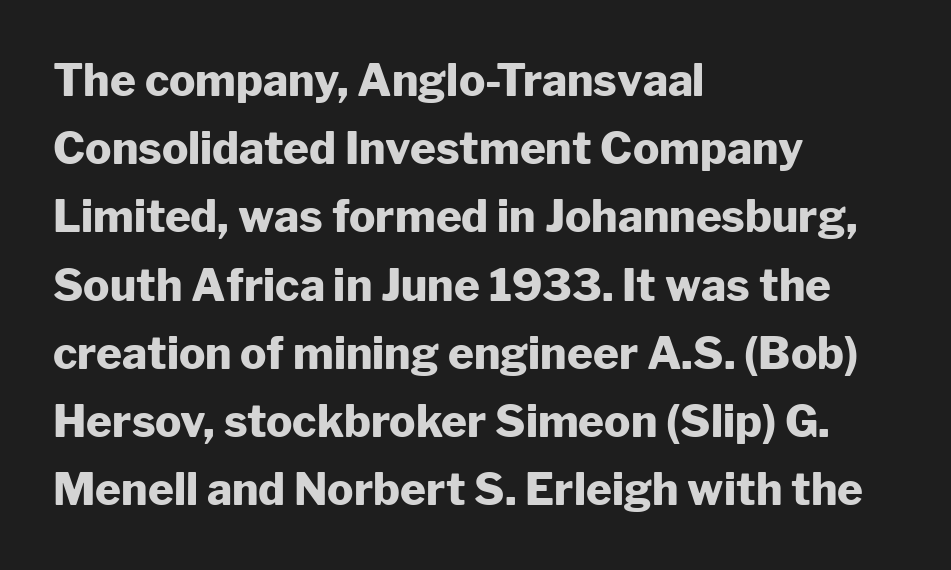
The lettering stays uniformly vertical, giving the passage a roman look. The letterforms sit shoulder to shoulder at normal distance. Typographic density is high because the face is bold. These lines are rendered in a variable-pitch font. Check where the strokes stop: nothing finishes them off — pure sans.
